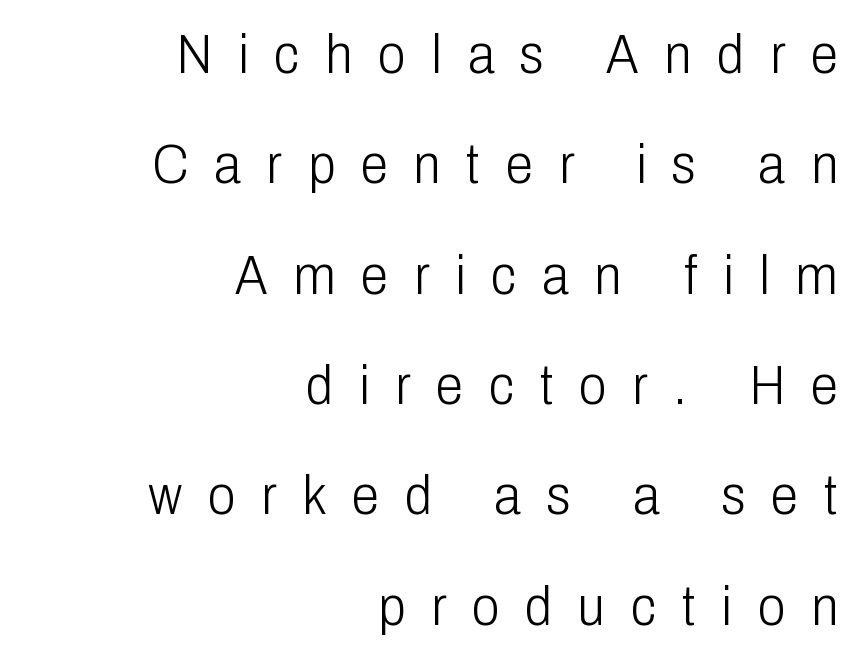
Q: Is the text bold? A: No.
Q: Is the text italic (slanted)? A: No, it is upright.
Q: Is the typeface a serif or a sans-serif typeface? A: Sans-serif.
Q: Is the text underlined? A: No.
Q: How is the paragraph aligned? A: Right-aligned.
Q: Is the spacing between letters normal or unusually wide? A: Unusually wide.
Q: Is the spacing between lines tight, normal or loose? A: Loose.
Q: Width (condensed, normal, or wide)? A: Condensed.
Q: Stroke contrast? A: Low.
Q: x-height? A: Medium.
Q: Monospaced? A: No.
